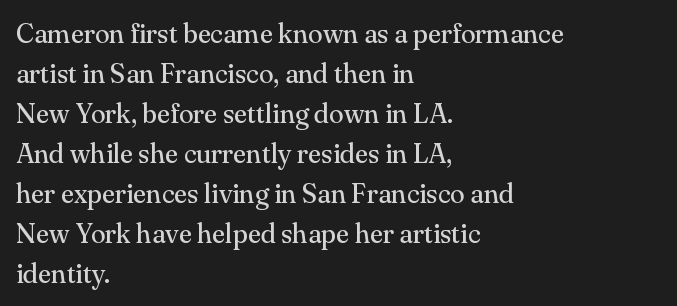
The image shows 27 px text type, upright; set left-aligned, normal line spacing (1.48x), normal letter spacing, not underlined.
